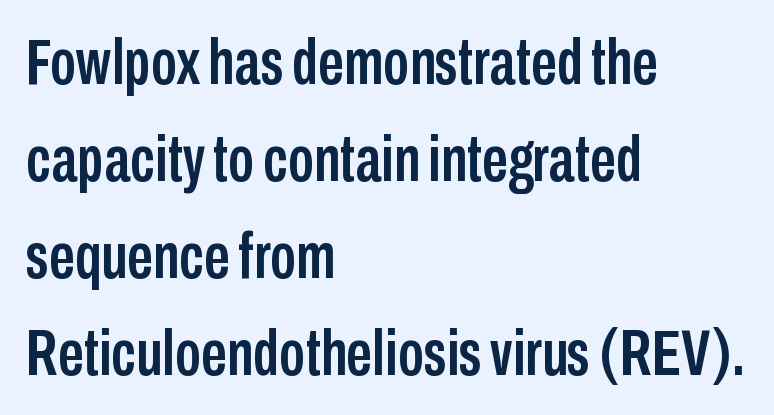
{"serif": "no", "italic": "no", "width": "condensed", "stroke_contrast": "low", "x_height": "medium", "monospaced": "no", "underline": "no", "align": "left", "line_spacing": "normal", "line_spacing_ratio": 1.49, "letter_spacing": "normal", "letter_spacing_em": 0.0, "glyph_px": 65}
